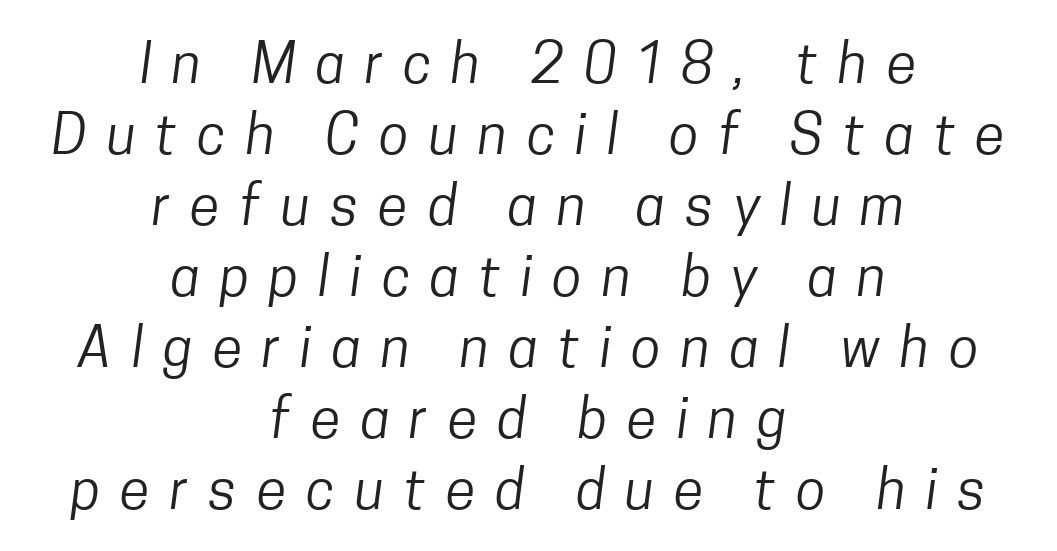
Stems and bowls with no extra thickness — not bold. Is there much room between lines? A standard amount, neither cramped nor airy. Is this a sans? Yes — the strokes have no serifs. Each row of text sits above clean, open space. The lines in this sample share a center point and differ in where they start and stop. Glyph-to-glyph distance is far greater than everyday printed text.
